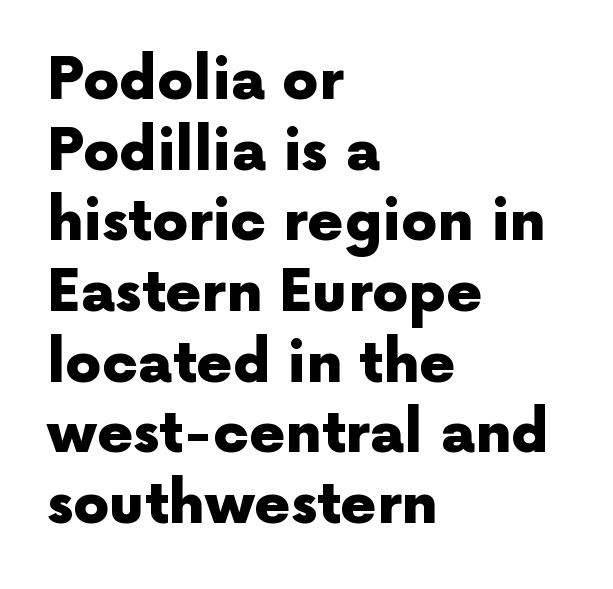
Q: Is the text bold? A: Yes.
Q: Is the text italic (slanted)? A: No, it is upright.
Q: Is the typeface a serif or a sans-serif typeface? A: Sans-serif.
Q: Is the text underlined? A: No.
Q: How is the paragraph aligned? A: Left-aligned.
Q: Is the spacing between letters normal or unusually wide? A: Normal.
Q: Width (condensed, normal, or wide)? A: Normal.
Q: x-height? A: Medium.
Q: Monospaced? A: No.
